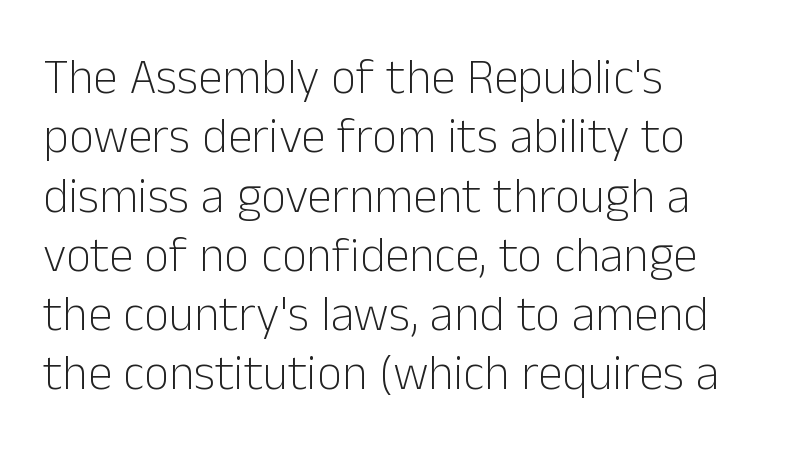
Ordinary non-slanted type is in use. Stroke terminals: plain, sans-serif. All the whitespace from short lines collects on the right. Spacing between characters is what you'd get straight out of the box.
